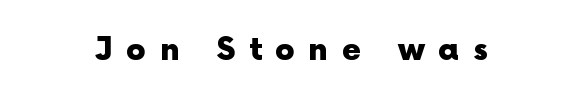
Q: Is the text bold? A: Yes.
Q: Is the text italic (slanted)? A: No, it is upright.
Q: Is the typeface a serif or a sans-serif typeface? A: Sans-serif.
Q: Is the text underlined? A: No.
Q: Is the spacing between letters normal or unusually wide? A: Unusually wide.
Q: Width (condensed, normal, or wide)? A: Normal.
Q: x-height? A: Medium.
Q: Monospaced? A: No.
